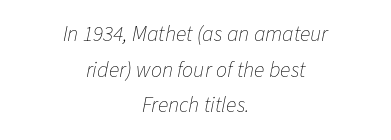
Q: Is the text bold? A: No.
Q: Is the text italic (slanted)? A: Yes, it leans right by about 11 degrees.
Q: Is the text underlined? A: No.
Q: How is the paragraph aligned? A: Centered.
Q: Is the spacing between letters normal or unusually wide? A: Normal.
Q: Is the spacing between lines tight, normal or loose? A: Normal.
